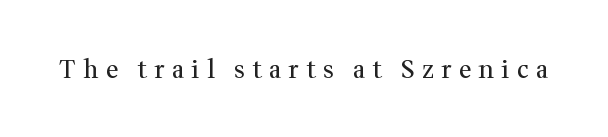
Q: Is the text bold? A: No.
Q: Is the text italic (slanted)? A: No, it is upright.
Q: Is the text underlined? A: No.
Q: Is the spacing between letters normal or unusually wide? A: Unusually wide.
